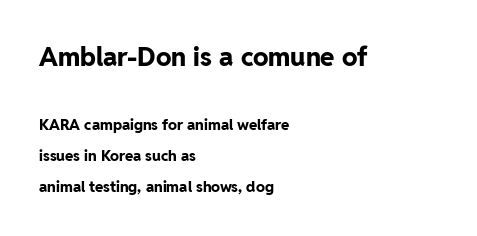
The image shows 26 px bold type, upright; set left-aligned, loose line spacing (2.07x), normal letter spacing, not underlined; the first (top) block is 1.73x larger.
